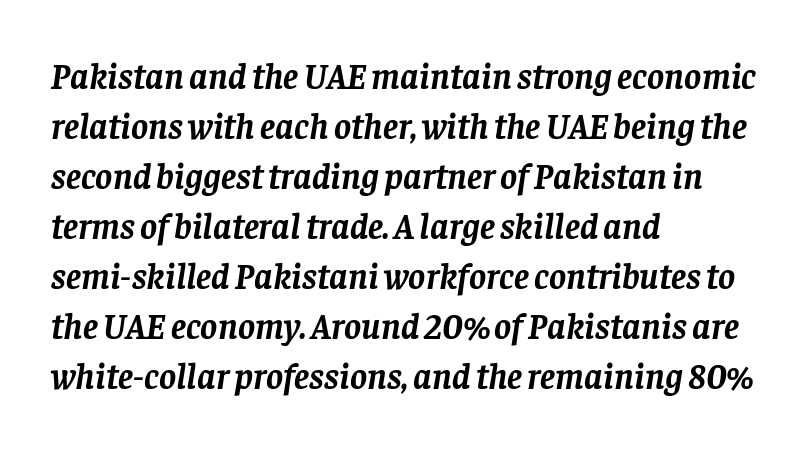
The image shows 36 px semibold serif type, italic (leaning right); set left-aligned, normal line spacing (1.39x), normal letter spacing, not underlined; low stroke contrast and a large x-height.
